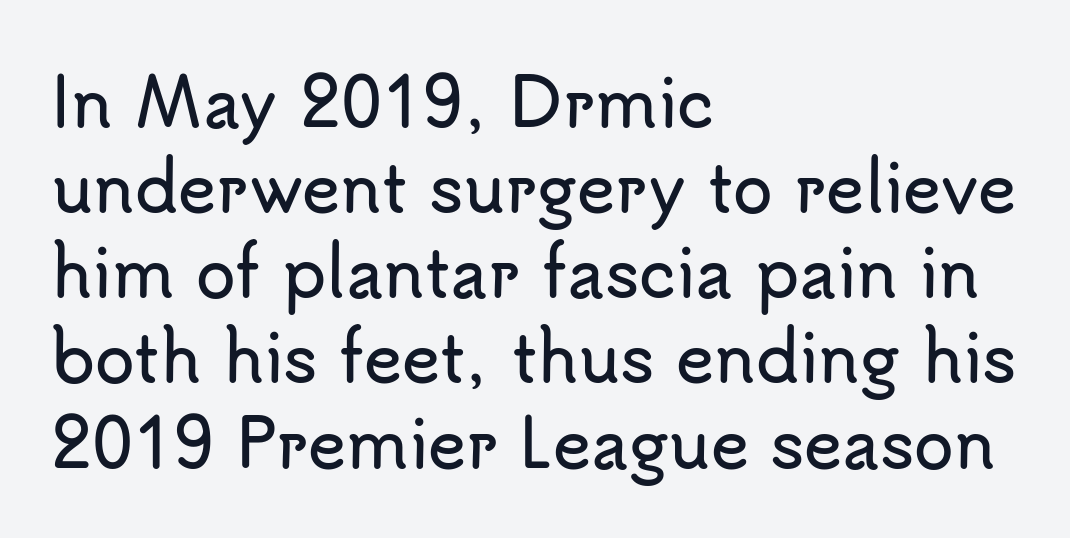
Q: Is the text italic (slanted)? A: No, it is upright.
Q: Is the typeface a serif or a sans-serif typeface? A: Sans-serif.
Q: Is the text underlined? A: No.
Q: How is the paragraph aligned? A: Left-aligned.
Q: Is the spacing between letters normal or unusually wide? A: Normal.
Q: Is the spacing between lines tight, normal or loose? A: Normal.
Q: Width (condensed, normal, or wide)? A: Normal.
Q: Stroke contrast? A: Low.
Q: x-height? A: Small.
Q: Monospaced? A: No.
